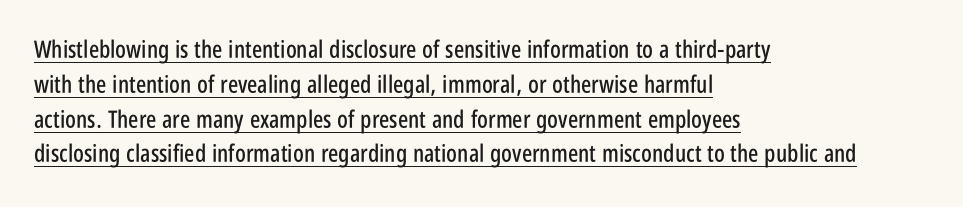
Students, observe the line beneath the letters — that is underlining. The gaps between neighbouring characters are ordinary and unremarkable. Reading down the column, the eye jumps a familiar distance to each next line. Italic: no, the glyphs are upright roman.
